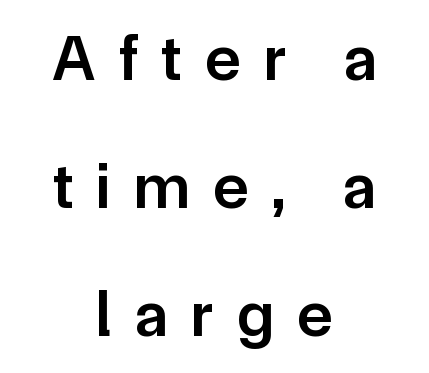
Q: Is the text bold? A: Semi-bold.
Q: Is the text italic (slanted)? A: No, it is upright.
Q: Is the typeface a serif or a sans-serif typeface? A: Sans-serif.
Q: Is the text underlined? A: No.
Q: How is the paragraph aligned? A: Centered.
Q: Is the spacing between letters normal or unusually wide? A: Unusually wide.
Q: Is the spacing between lines tight, normal or loose? A: Loose.
Q: Width (condensed, normal, or wide)? A: Normal.
Q: Stroke contrast? A: Low.
Q: x-height? A: Medium.
Q: Monospaced? A: No.
